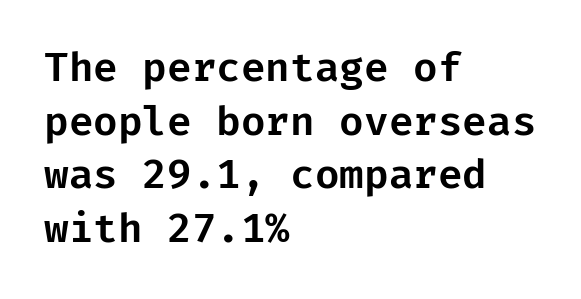
The image shows 40 px sans-serif type, upright; set left-aligned, normal line spacing (1.34x), normal letter spacing, not underlined; low stroke contrast and a medium x-height.
